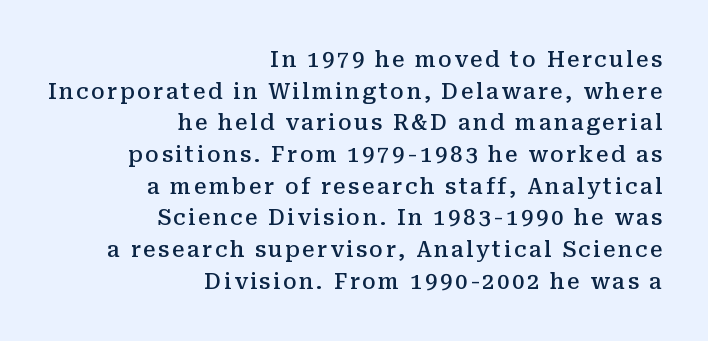
Clear beneath every line of the passage. Set as a demibold, roughly 600 on the weight scale. Line spacing here is normal. This sample is right-justified, so line beginnings fall wherever the words allow. The specimen reads as upright at a glance.
